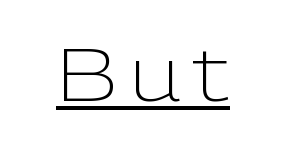
Q: Is the text bold? A: No.
Q: Is the text italic (slanted)? A: No, it is upright.
Q: Is the typeface a serif or a sans-serif typeface? A: Sans-serif.
Q: Is the text underlined? A: Yes.
Q: Width (condensed, normal, or wide)? A: Normal.
Q: Stroke contrast? A: Low.
Q: x-height? A: Medium.
Q: Monospaced? A: No.
